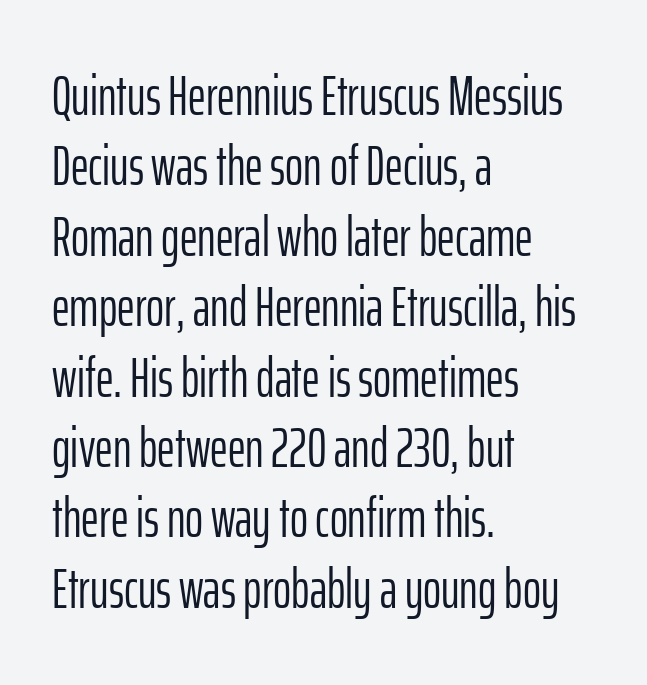
The image shows 55 px light, condensed sans-serif type, upright; set left-aligned, normal line spacing (1.28x), normal letter spacing, not underlined; low stroke contrast and a medium x-height.
